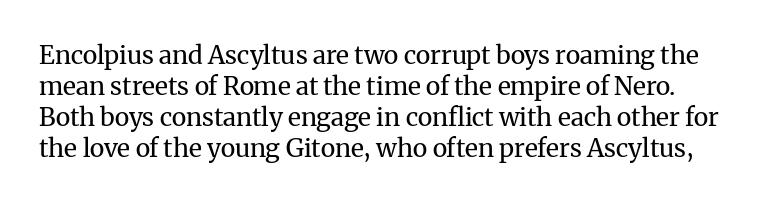
Anything drawn beneath the words? Only blank space. Letter spacing: default. A light-to-regular cut is what we see here. Posture: upright roman.
